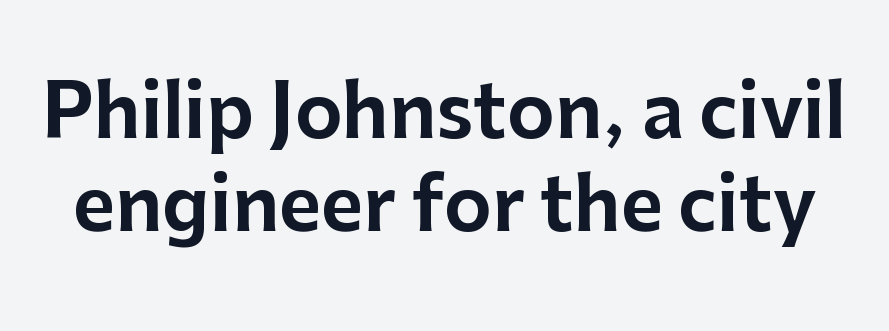
Does extra space separate the letters? No, they use regular spacing. The rendering uses natural spacing where letterforms have individual widths. Summary of vertical rhythm: regular, with standard interline spacing. Examine the stroke ends and you'll find no serifs. It's the straight-up-and-down kind of type. Type without underlining.
